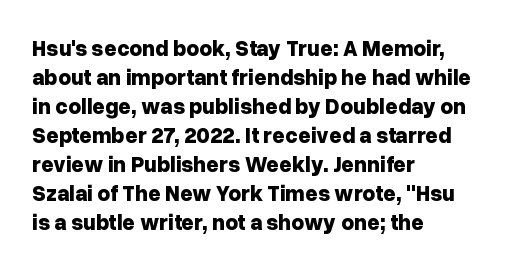
{"italic": "no", "bold": "yes", "underline": "no", "align": "left", "line_spacing": "normal", "line_spacing_ratio": 1.32, "letter_spacing": "normal", "letter_spacing_em": 0.0, "glyph_px": 22}
